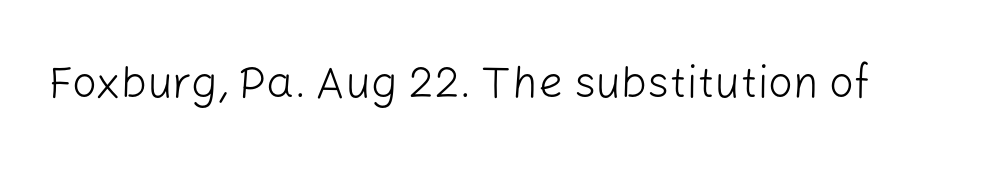
{"serif": "no", "italic": "no", "bold": "no", "weight": "light", "width": "normal", "stroke_contrast": "low", "x_height": "medium", "monospaced": "no", "underline": "no", "letter_spacing": "normal", "letter_spacing_em": 0.0, "glyph_px": 44}
